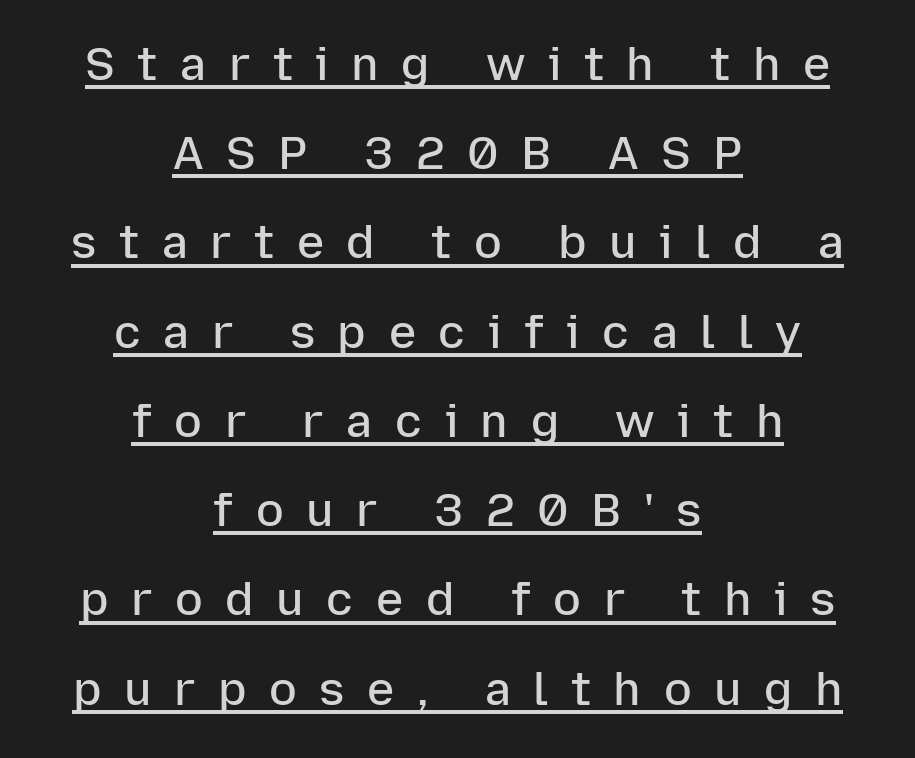
The letters advance in unequal steps, a hallmark of proportional type. Classification — sans serif. The passage shown is underscored from start to finish. It's the straight-up-and-down kind of type. Firm but not heavy-handed strokes: this text is semibold. Each line is balanced around a shared central axis.
